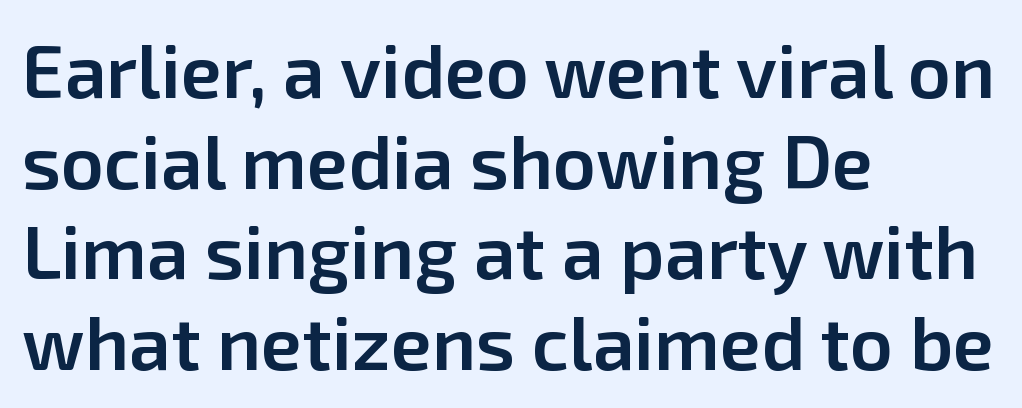
Q: Is the text bold? A: Semi-bold.
Q: Is the text italic (slanted)? A: No, it is upright.
Q: Is the typeface a serif or a sans-serif typeface? A: Sans-serif.
Q: Is the text underlined? A: No.
Q: How is the paragraph aligned? A: Left-aligned.
Q: Is the spacing between letters normal or unusually wide? A: Normal.
Q: Width (condensed, normal, or wide)? A: Normal.
Q: Stroke contrast? A: Low.
Q: x-height? A: Medium.
Q: Monospaced? A: No.
